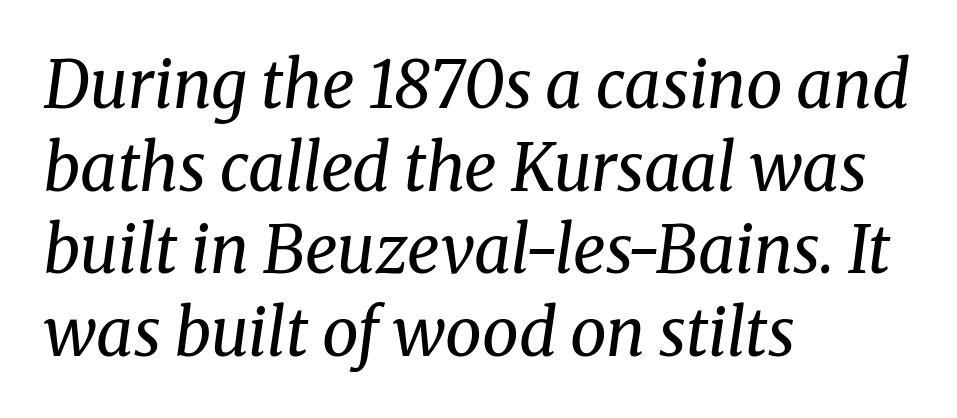
Letter spacing: default. Font category for this specimen: serif. These lines are rendered in a variable-pitch font. The weight tops out at a normal text grade. This rendering uses left alignment, leaving the right contour irregular.
